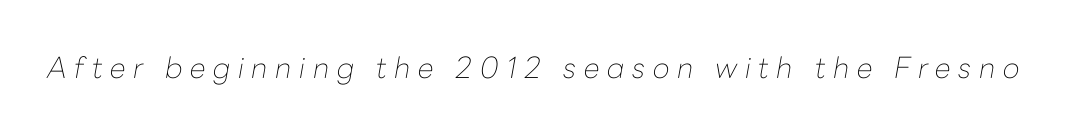
The image shows 29 px thin type, italic (leaning right); set unusually wide letter spacing (+0.26 em), not underlined; low stroke contrast and a medium x-height.
